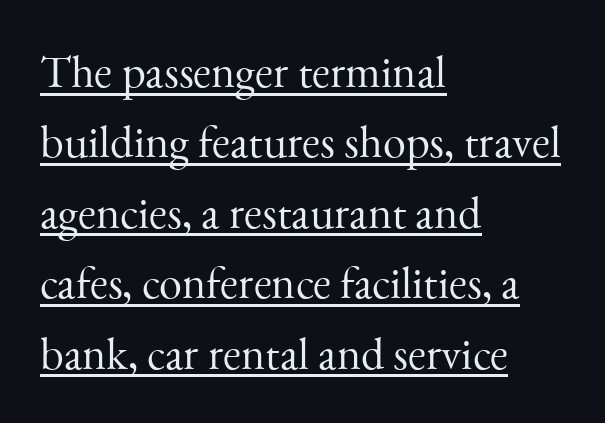
Q: Is the text bold? A: No.
Q: Is the text italic (slanted)? A: No, it is upright.
Q: Is the typeface a serif or a sans-serif typeface? A: Serif.
Q: Is the text underlined? A: Yes.
Q: How is the paragraph aligned? A: Left-aligned.
Q: Is the spacing between letters normal or unusually wide? A: Normal.
Q: Is the spacing between lines tight, normal or loose? A: Normal.
Q: Width (condensed, normal, or wide)? A: Normal.
Q: Stroke contrast? A: Medium.
Q: x-height? A: Small.
Q: Monospaced? A: No.
